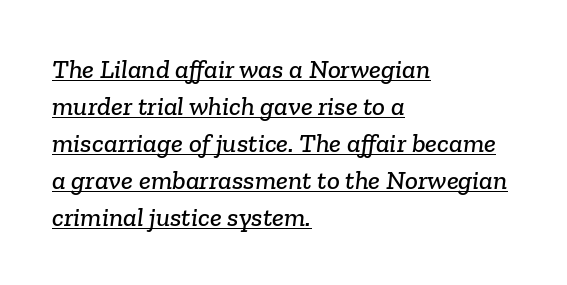
Q: Is the text underlined? A: Yes.
Q: How is the paragraph aligned? A: Left-aligned.
Q: Is the spacing between letters normal or unusually wide? A: Normal.
Q: Is the spacing between lines tight, normal or loose? A: Normal.
